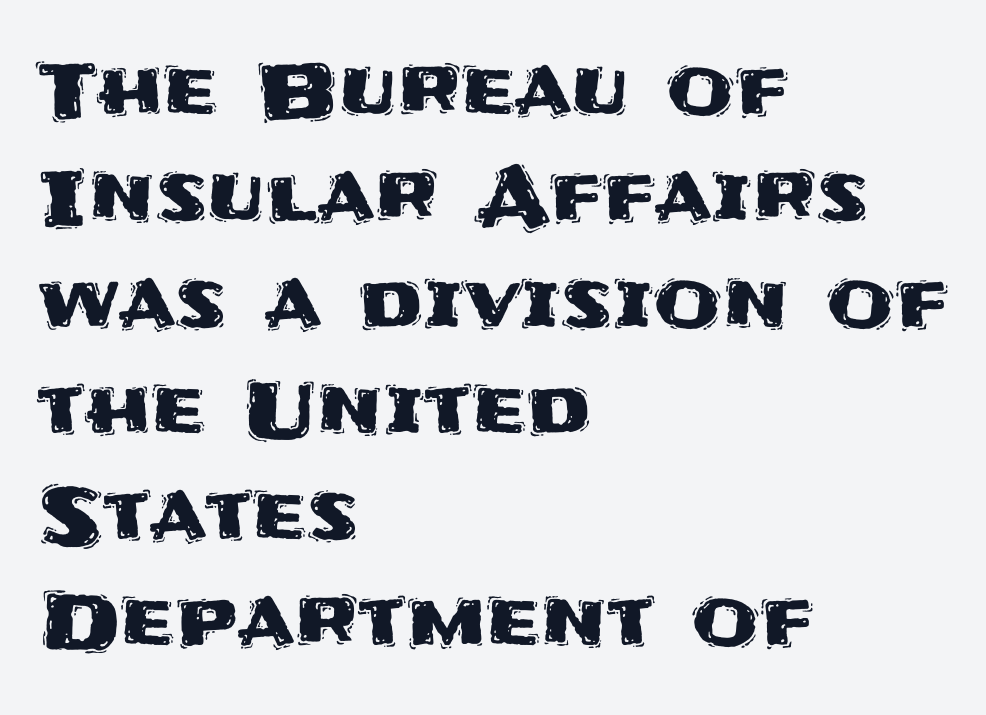
Examine the stroke ends and you'll find no serifs. Do the letters lean? They stand straight. The lines are quadded left. Is there much room between lines? A standard amount, neither cramped nor airy. Descenders hang freely into open space. Note the varied advance widths — an 'i' is clearly narrower than an 'm'.
